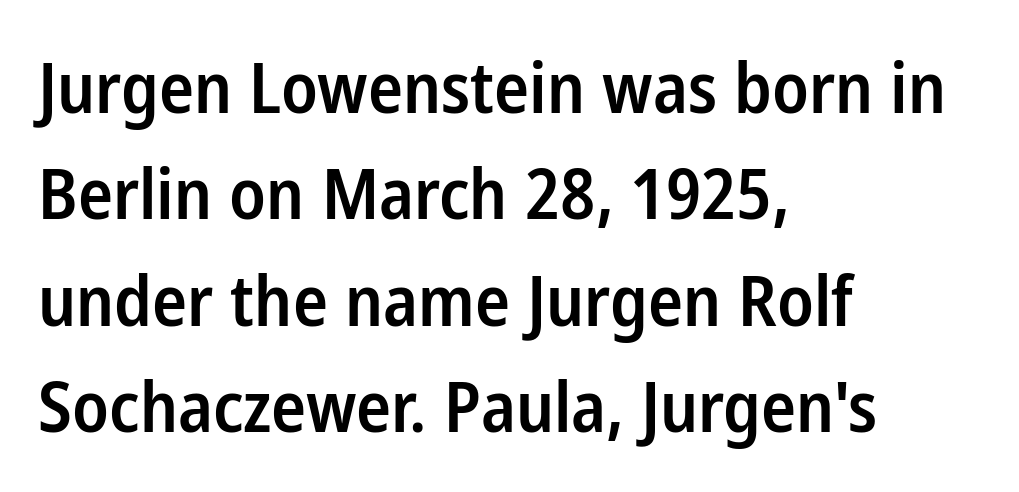
The type is set solid horizontally, with unmodified tracking. Leading: standard. Clear beneath every line of the passage. Set as a demibold, roughly 600 on the weight scale. The passage shown is typed in a proportional face where columns would drift.
